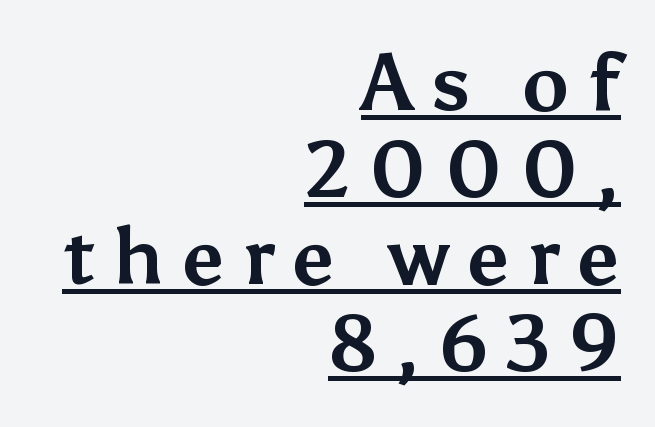
Q: Is the text bold? A: Yes.
Q: Is the text italic (slanted)? A: No, it is upright.
Q: Is the typeface a serif or a sans-serif typeface? A: Sans-serif.
Q: Is the text underlined? A: Yes.
Q: How is the paragraph aligned? A: Right-aligned.
Q: Is the spacing between letters normal or unusually wide? A: Unusually wide.
Q: Is the spacing between lines tight, normal or loose? A: Tight.
Q: Width (condensed, normal, or wide)? A: Normal.
Q: Stroke contrast? A: Medium.
Q: x-height? A: Medium.
Q: Monospaced? A: No.
